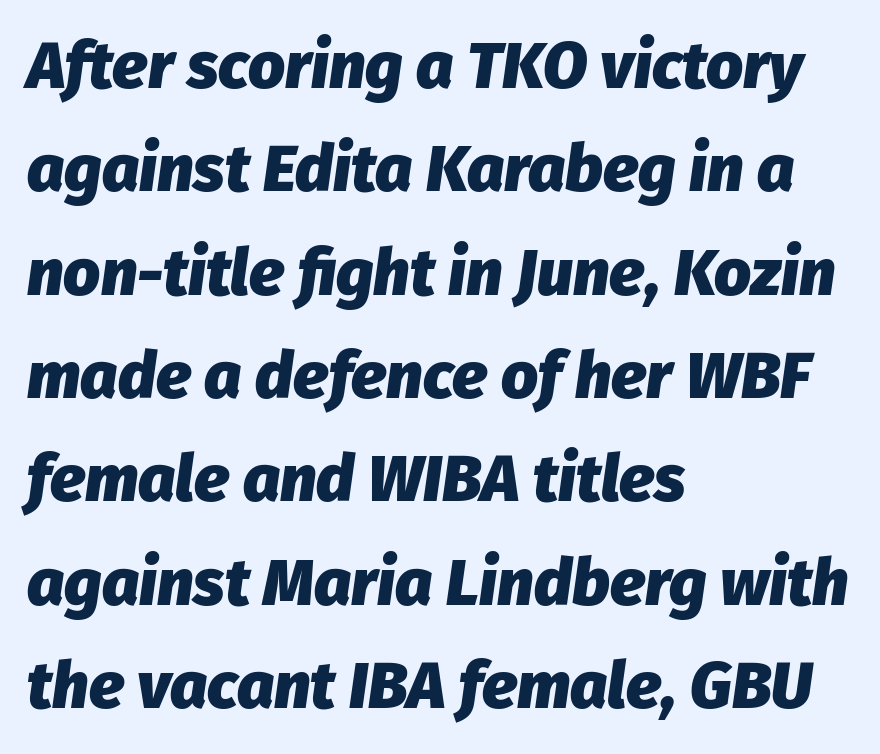
{"italic": "yes", "lean": "right", "slant_degrees": 8, "bold": "yes", "weight": "heavy", "width": "normal", "stroke_contrast": "low", "x_height": "medium", "monospaced": "no", "underline": "no", "align": "left", "line_spacing": "normal", "line_spacing_ratio": 1.59, "letter_spacing": "normal", "letter_spacing_em": 0.0, "glyph_px": 65}
